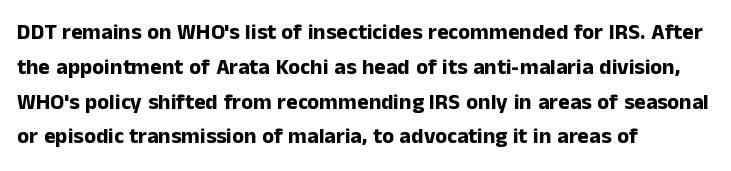
The image shows 22 px bold type, upright; set left-aligned, normal line spacing (1.58x), normal letter spacing, not underlined.
